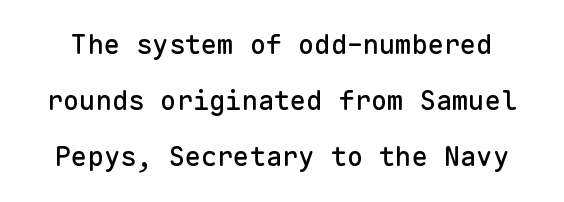
Q: Is the text italic (slanted)? A: No, it is upright.
Q: Is the text underlined? A: No.
Q: Is the spacing between letters normal or unusually wide? A: Normal.
Q: Is the spacing between lines tight, normal or loose? A: Loose.
